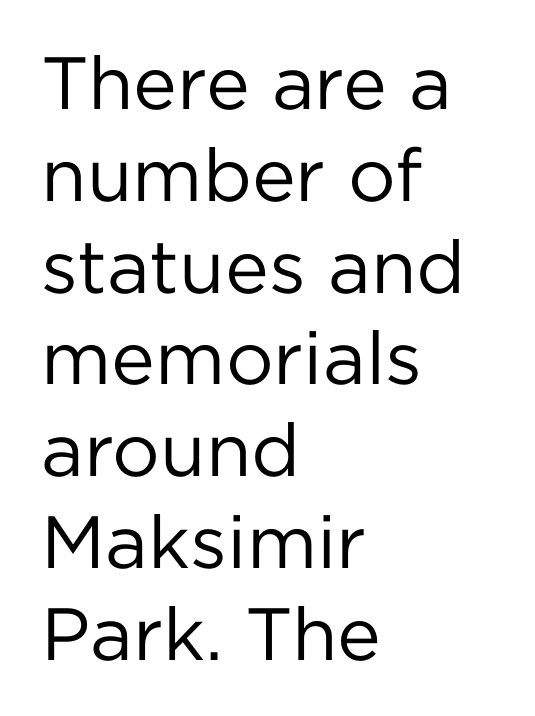
Q: Is the text bold? A: No.
Q: Is the text italic (slanted)? A: No, it is upright.
Q: Is the typeface a serif or a sans-serif typeface? A: Sans-serif.
Q: Is the text underlined? A: No.
Q: How is the paragraph aligned? A: Left-aligned.
Q: Is the spacing between letters normal or unusually wide? A: Normal.
Q: Width (condensed, normal, or wide)? A: Normal.
Q: Stroke contrast? A: Low.
Q: x-height? A: Medium.
Q: Monospaced? A: No.
